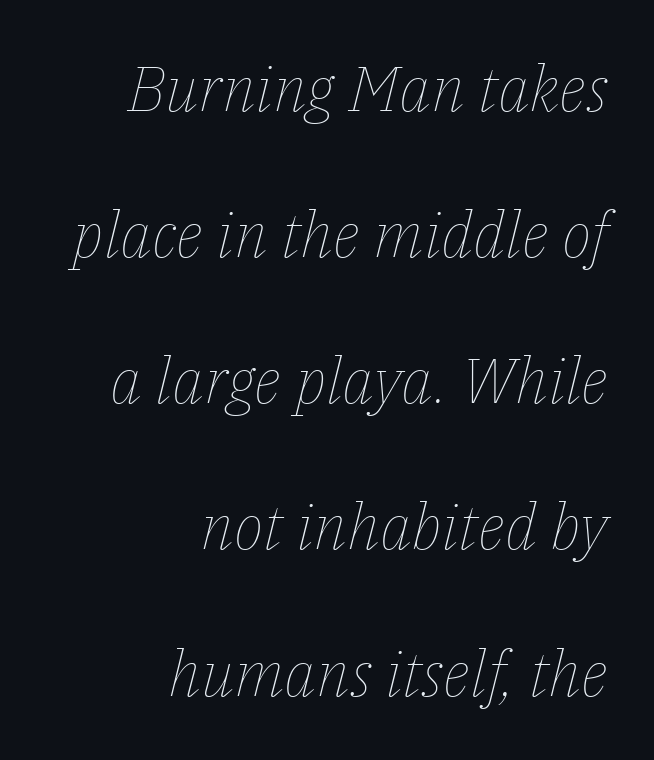
Q: Is the text bold? A: No.
Q: Is the text italic (slanted)? A: Yes, it leans right by about 14 degrees.
Q: Is the text underlined? A: No.
Q: How is the paragraph aligned? A: Right-aligned.
Q: Is the spacing between letters normal or unusually wide? A: Normal.
Q: Is the spacing between lines tight, normal or loose? A: Loose.
Q: Width (condensed, normal, or wide)? A: Normal.
Q: Stroke contrast? A: Low.
Q: x-height? A: Medium.
Q: Monospaced? A: No.
